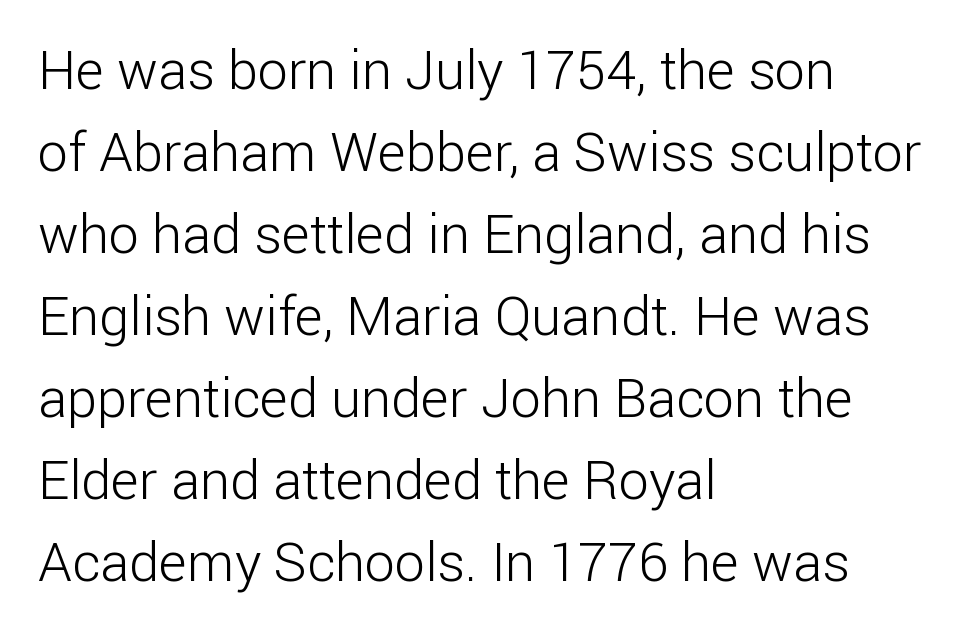
Q: Is the text bold? A: No.
Q: Is the text italic (slanted)? A: No, it is upright.
Q: Is the typeface a serif or a sans-serif typeface? A: Sans-serif.
Q: Is the text underlined? A: No.
Q: How is the paragraph aligned? A: Left-aligned.
Q: Is the spacing between letters normal or unusually wide? A: Normal.
Q: Is the spacing between lines tight, normal or loose? A: Normal.
Q: Width (condensed, normal, or wide)? A: Normal.
Q: Stroke contrast? A: Low.
Q: x-height? A: Medium.
Q: Monospaced? A: No.
